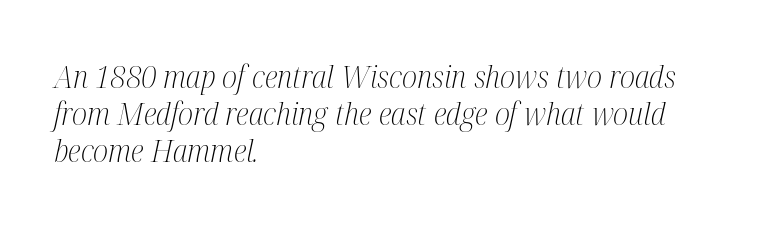
{"serif": "yes", "italic": "yes", "lean": "right", "slant_degrees": 12, "bold": "no", "weight": "light", "width": "condensed", "stroke_contrast": "medium", "x_height": "medium", "monospaced": "no", "underline": "no", "align": "left", "line_spacing_ratio": 1.2, "letter_spacing": "normal", "letter_spacing_em": 0.0, "glyph_px": 31}
